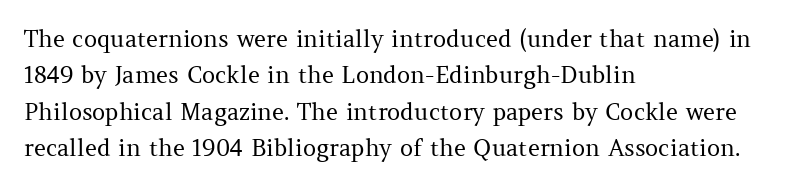
The image shows 23 px text type, upright; set left-aligned, normal line spacing (1.58x), normal letter spacing, not underlined.
